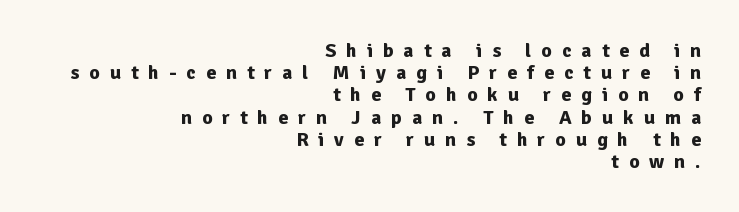
The image shows 20 px bold type, upright; set right-aligned, tight line spacing (1.11x), unusually wide letter spacing (+0.5 em), not underlined.
